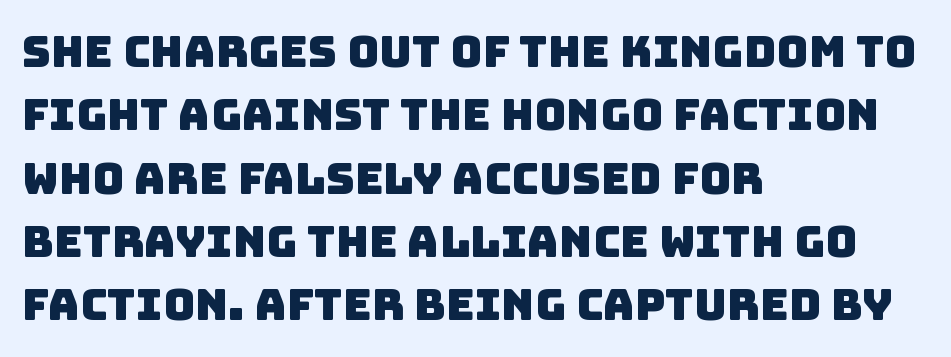
Q: Is the typeface a serif or a sans-serif typeface? A: Sans-serif.
Q: Is the text underlined? A: No.
Q: How is the paragraph aligned? A: Left-aligned.
Q: Is the spacing between letters normal or unusually wide? A: Normal.
Q: Is the spacing between lines tight, normal or loose? A: Normal.
Q: Width (condensed, normal, or wide)? A: Normal.
Q: Stroke contrast? A: Low.
Q: x-height? A: Large.
Q: Monospaced? A: No.
